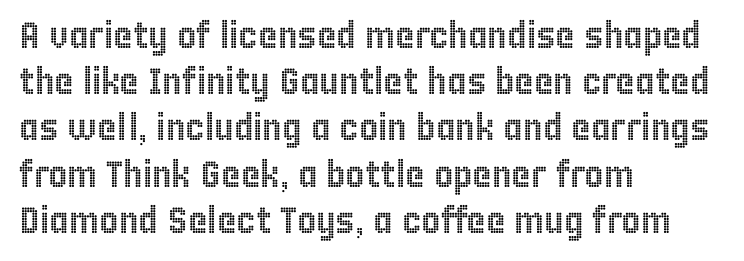
The typesetter chose a ragged-right arrangement here. Quick note: underline off. How would I describe the line gaps? Plain and ordinary. This is the regular roman posture of the typeface.
